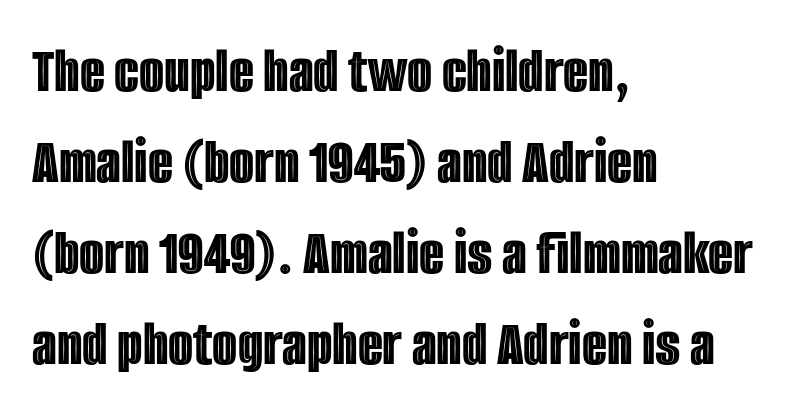
These lines stack with their left ends in a neat column. The tracking reads as untouched default to a designer's eye. Evenly set lines give the paragraph a standard silhouette. Is this a fixed-width face? No — the glyphs have proportional, varying widths.
